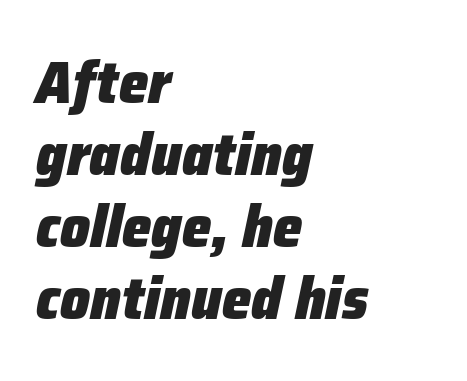
Q: Is the text bold? A: Yes.
Q: Is the text italic (slanted)? A: Yes, it leans right by about 12 degrees.
Q: Is the text underlined? A: No.
Q: How is the paragraph aligned? A: Left-aligned.
Q: Is the spacing between letters normal or unusually wide? A: Normal.
Q: Width (condensed, normal, or wide)? A: Normal.
Q: Stroke contrast? A: Low.
Q: x-height? A: Medium.
Q: Monospaced? A: No.
